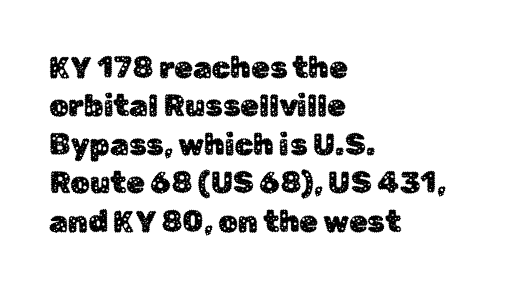
Q: Is the text italic (slanted)? A: No, it is upright.
Q: Is the typeface a serif or a sans-serif typeface? A: Sans-serif.
Q: Is the text underlined? A: No.
Q: How is the paragraph aligned? A: Left-aligned.
Q: Is the spacing between letters normal or unusually wide? A: Normal.
Q: Is the spacing between lines tight, normal or loose? A: Normal.
Q: Width (condensed, normal, or wide)? A: Normal.
Q: Stroke contrast? A: Low.
Q: x-height? A: Medium.
Q: Monospaced? A: No.
